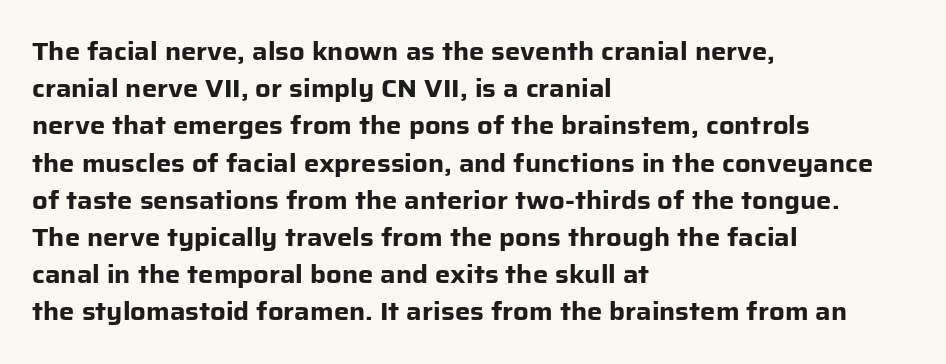
{"italic": "no", "bold": "yes", "underline": "no", "align": "left", "line_spacing": "normal", "line_spacing_ratio": 1.55, "letter_spacing": "normal", "letter_spacing_em": 0.0, "glyph_px": 24}
